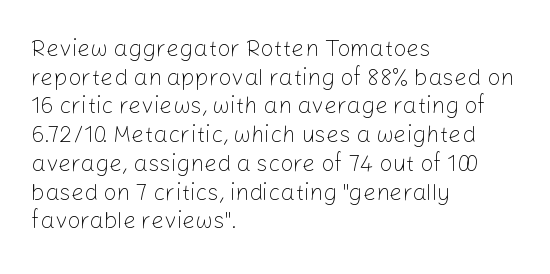
{"italic": "no", "bold": "no", "underline": "no", "align": "left", "line_spacing": "normal", "line_spacing_ratio": 1.25, "letter_spacing": "normal", "letter_spacing_em": 0.0, "glyph_px": 23}
